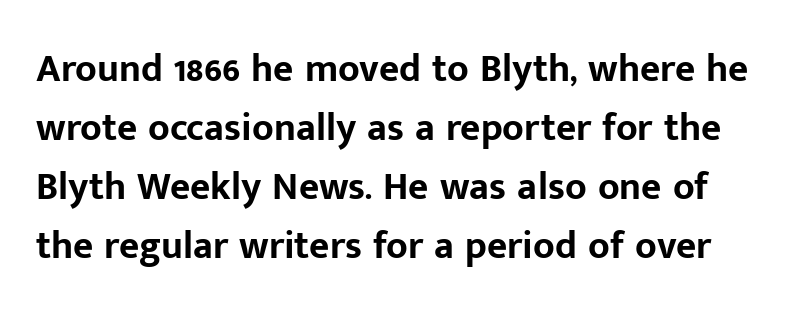
Q: Is the text bold? A: Yes.
Q: Is the text italic (slanted)? A: No, it is upright.
Q: Is the typeface a serif or a sans-serif typeface? A: Sans-serif.
Q: Is the text underlined? A: No.
Q: Is the spacing between letters normal or unusually wide? A: Normal.
Q: Is the spacing between lines tight, normal or loose? A: Normal.
Q: Width (condensed, normal, or wide)? A: Normal.
Q: Stroke contrast? A: Low.
Q: x-height? A: Medium.
Q: Monospaced? A: No.
